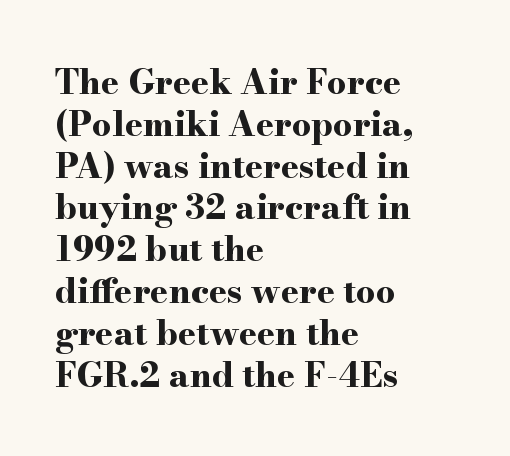
The space beneath each line is pristine and unruled. This sample uses a serif face. The rendering uses a bold face; every stroke is thick and dark. The specimen reads as upright at a glance. Letter spacing: default. Think of a printed novel: that variable character pitch is what you see here.
